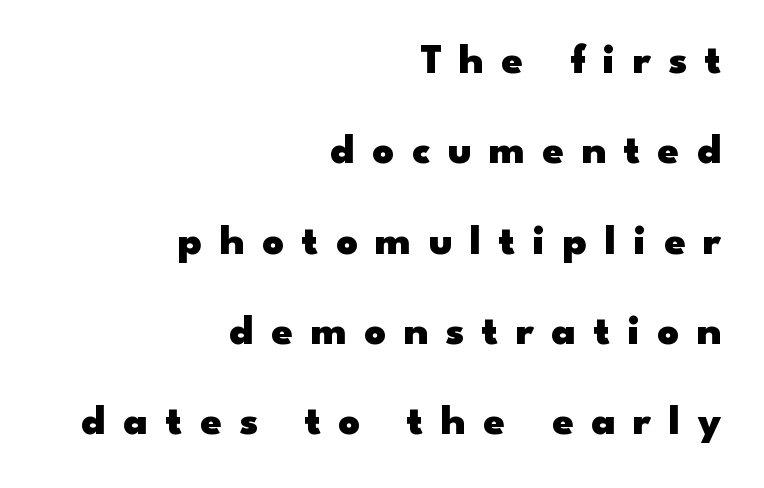
How would I describe the line gaps? Wide and relaxed. The type is letterspaced generously, with wide tracking. The rendering shows plain stroke endings on the letterforms — a sans-serif design. The words here are not underlined.
